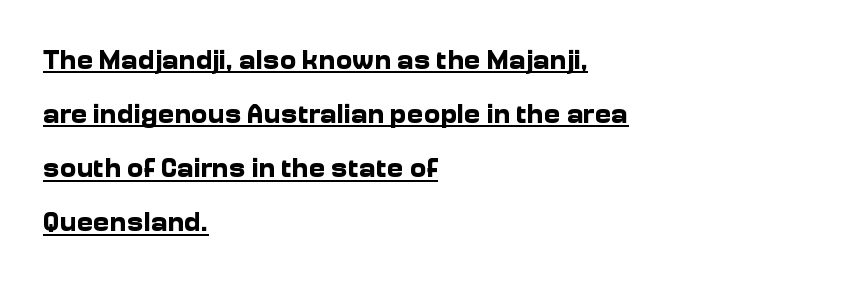
Typeset ragged right — the left edge is the straight one. Underlined type. Letterform terminals end flat and unadorned throughout the passage. Compared with typical paragraphs, the rows here are farther apart. Ascenders rise straight up at ninety degrees. Observe the ordinary spacing: letters are neighbours, not strangers.
